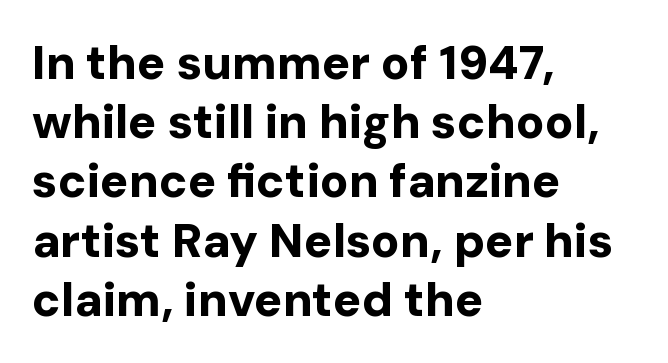
Q: Is the text bold? A: Yes.
Q: Is the text italic (slanted)? A: No, it is upright.
Q: Is the typeface a serif or a sans-serif typeface? A: Sans-serif.
Q: Is the text underlined? A: No.
Q: How is the paragraph aligned? A: Left-aligned.
Q: Is the spacing between letters normal or unusually wide? A: Normal.
Q: Is the spacing between lines tight, normal or loose? A: Normal.
Q: Width (condensed, normal, or wide)? A: Normal.
Q: Stroke contrast? A: Low.
Q: x-height? A: Medium.
Q: Monospaced? A: No.
